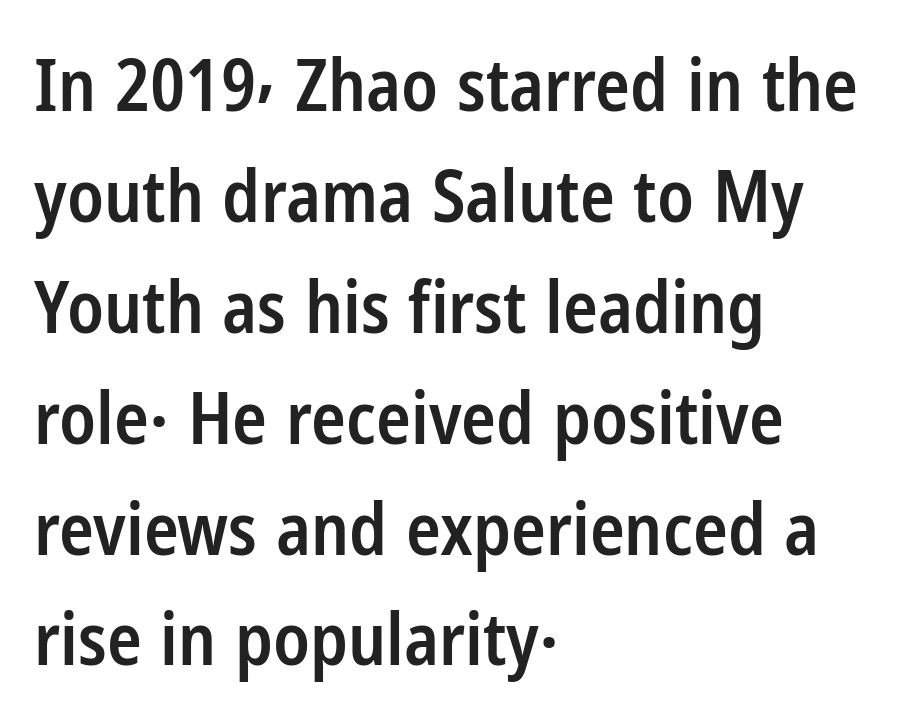
The image shows 72 px semibold, condensed sans-serif type, upright; set left-aligned, normal line spacing (1.54x), normal letter spacing, not underlined; low stroke contrast and a medium x-height.
